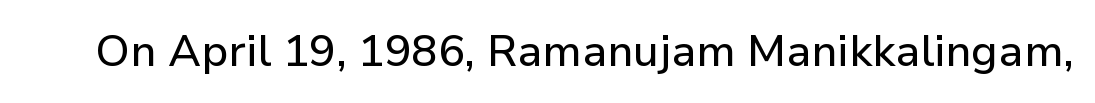
{"serif": "no", "italic": "no", "width": "normal", "stroke_contrast": "low", "x_height": "medium", "monospaced": "no", "underline": "no", "letter_spacing": "normal", "letter_spacing_em": 0.0, "glyph_px": 44}
